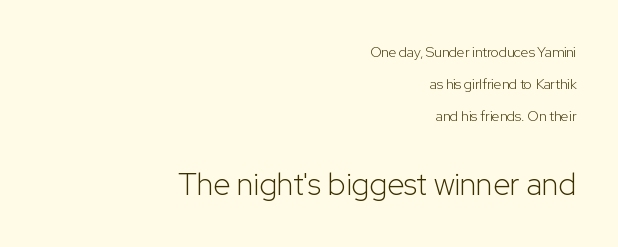
The image shows 31 px light sans-serif type, upright; set right-aligned, loose line spacing (2.28x), normal letter spacing, not underlined; the second (bottom) block is 2.21x larger; low stroke contrast and a medium x-height.
